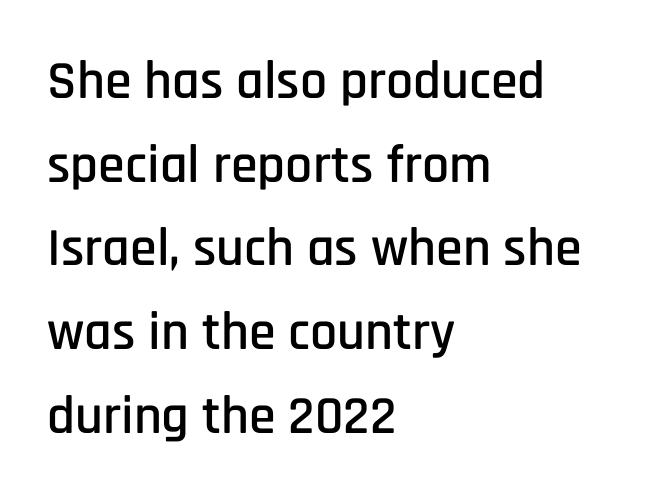
{"serif": "no", "italic": "no", "width": "condensed", "stroke_contrast": "low", "x_height": "large", "monospaced": "no", "underline": "no", "align": "left", "line_spacing": "normal", "line_spacing_ratio": 1.55, "letter_spacing": "normal", "letter_spacing_em": 0.0, "glyph_px": 54}
